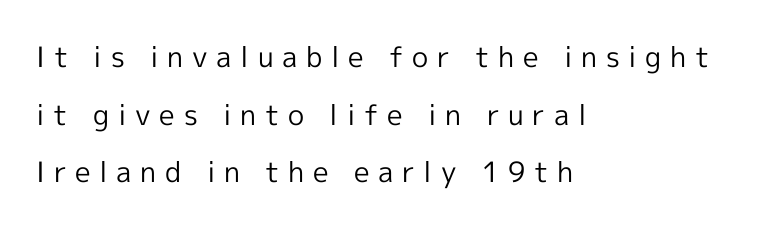
The image shows 28 px regular-weight sans-serif type, upright; set left-aligned, loose line spacing (2.06x), unusually wide letter spacing (+0.31 em), not underlined; a medium x-height.
